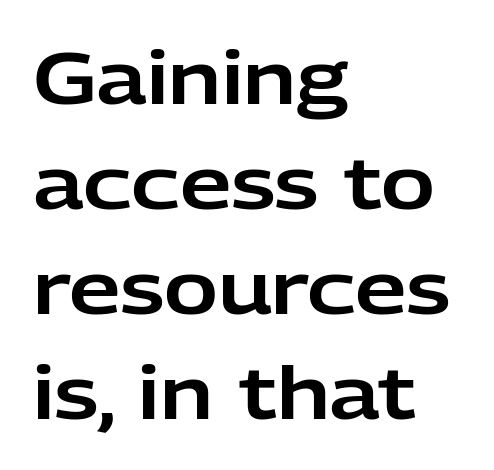
{"serif": "no", "italic": "no", "width": "normal", "stroke_contrast": "low", "x_height": "medium", "monospaced": "no", "underline": "no", "align": "left", "line_spacing": "normal", "line_spacing_ratio": 1.44, "letter_spacing": "normal", "letter_spacing_em": 0.0, "glyph_px": 73}
